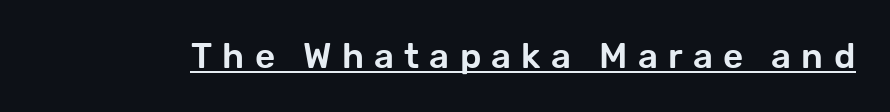
What stands out about the letter spacing? Its width — letters are far apart. Each letter keeps its own natural width here, so spacing adapts to shape. Notice how a bar underscores the lettering throughout. The text was rendered using a sans face with plain stroke endings.
